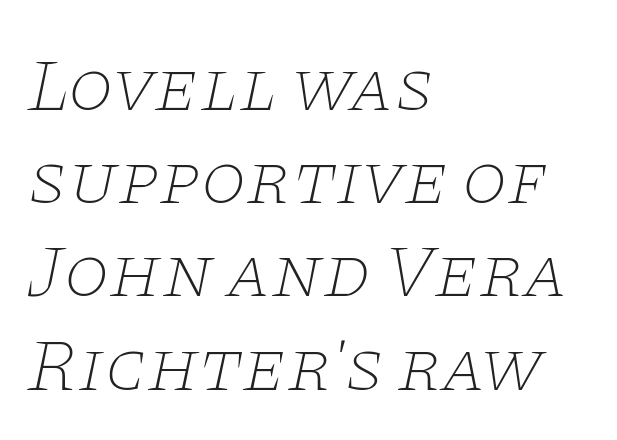
{"serif": "yes", "italic": "yes", "lean": "right", "slant_degrees": 11, "bold": "no", "weight": "thin", "width": "wide", "stroke_contrast": "low", "x_height": "large", "monospaced": "no", "underline": "no", "align": "left", "line_spacing": "normal", "line_spacing_ratio": 1.26, "letter_spacing": "normal", "letter_spacing_em": 0.0, "glyph_px": 74}
